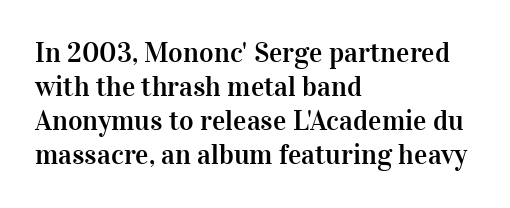
The image shows 28 px serif type, upright; set left-aligned, line spacing 1.22x, normal letter spacing, not underlined; high stroke contrast and a medium x-height.
